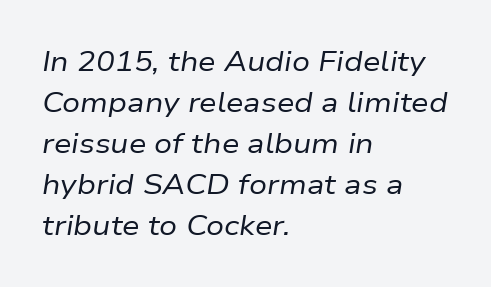
The ragged edge is on the right, which tells us the setting is flush left. Glance below the letters and you will spot only blank space. The face looks like a standard text weight, possibly lighter. The rendering keeps characters at their native spacing. Every character sits at an angle, as italics do. The letters advance in unequal steps, a hallmark of proportional type.
